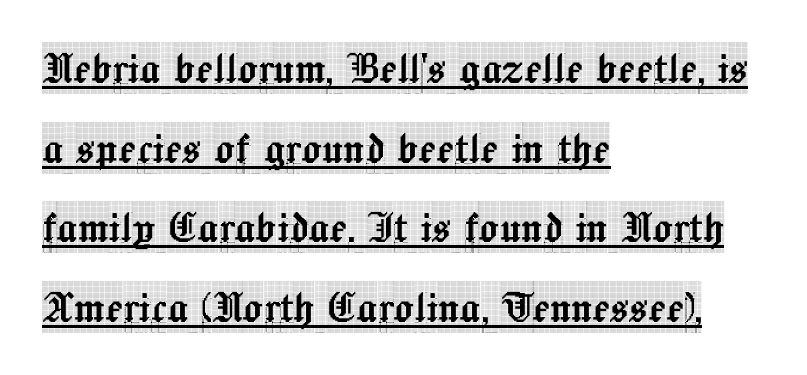
Is this a fixed-width face? No — the glyphs have proportional, varying widths. These lines are set flush left with a ragged right edge. Does the type have serifs? Yes, each stem ends in a small foot. These lines keep a tight, regular rhythm from letter to letter. You can see a thin bar hugging the bottom of the glyphs. The space between consecutive lines is moderate.
